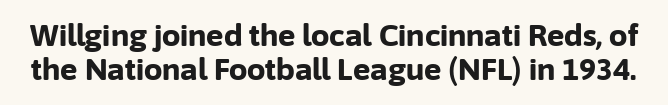
Q: Is the text bold? A: Yes.
Q: Is the text italic (slanted)? A: No, it is upright.
Q: Is the typeface a serif or a sans-serif typeface? A: Sans-serif.
Q: Is the text underlined? A: No.
Q: Is the spacing between letters normal or unusually wide? A: Normal.
Q: Width (condensed, normal, or wide)? A: Normal.
Q: Stroke contrast? A: Low.
Q: x-height? A: Medium.
Q: Monospaced? A: No.
